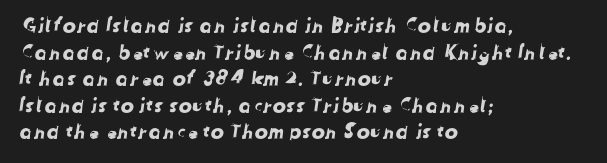
The image shows 20 px text type; set left-aligned, normal line spacing (1.33x), normal letter spacing, not underlined.
